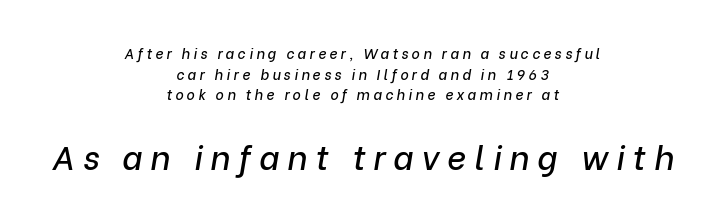
Look at the glyph heights: the lower group is clearly the bigger setting. Here the glyphs are tracked loosely, breaking word shapes into spaced letters. Casual observation: everything's sitting right in the middle. Do the characters align in a grid? No, the font is proportional. The axis of the letterforms is tilted away from vertical. Horizontal bands of white between lines are of average thickness.
